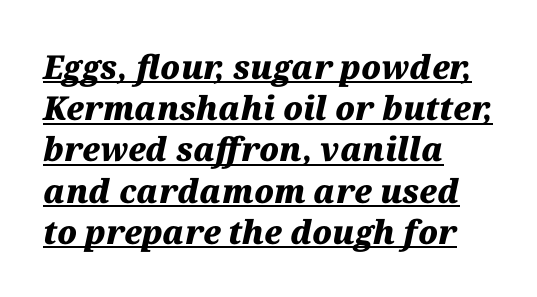
The image shows 33 px heavy type, italic (leaning right); set left-aligned, normal line spacing (1.25x), normal letter spacing, underlined; medium stroke contrast and a medium x-height.
